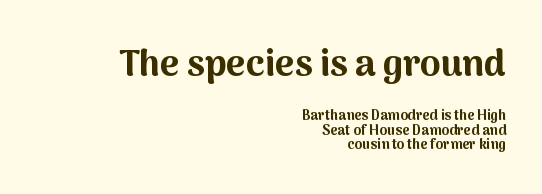
Q: Is the text bold? A: Yes.
Q: Is the text italic (slanted)? A: No, it is upright.
Q: Is the typeface a serif or a sans-serif typeface? A: Sans-serif.
Q: Is the text underlined? A: No.
Q: How is the paragraph aligned? A: Right-aligned.
Q: Is the spacing between letters normal or unusually wide? A: Normal.
Q: Is the spacing between lines tight, normal or loose? A: Tight.
Q: Which block of text is set in a larger size, the first (top) or the second (bottom)? A: The first (top) one.
Q: Width (condensed, normal, or wide)? A: Normal.
Q: Stroke contrast? A: Medium.
Q: x-height? A: Medium.
Q: Monospaced? A: No.
